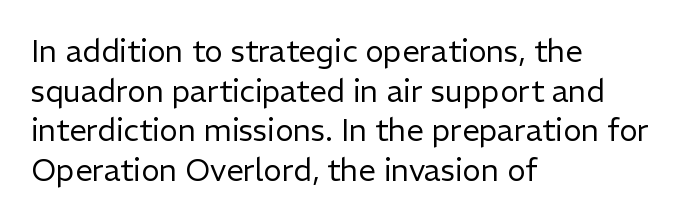
The image shows 31 px regular-weight sans-serif type, upright; set left-aligned, normal line spacing (1.28x), normal letter spacing, not underlined; low stroke contrast and a medium x-height.
